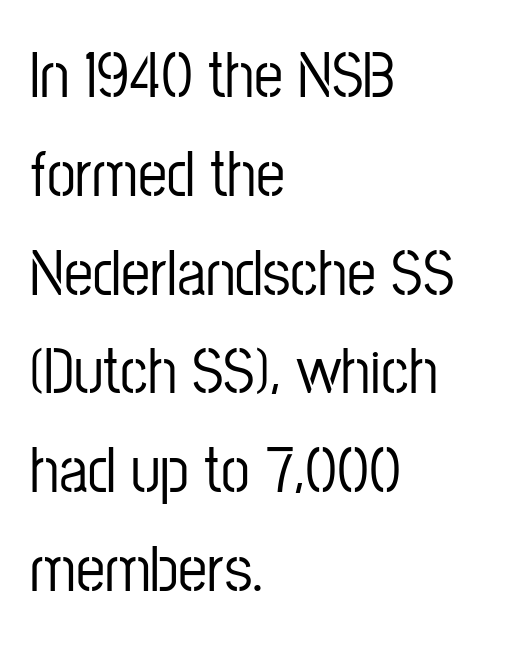
Q: Is the text italic (slanted)? A: No, it is upright.
Q: Is the typeface a serif or a sans-serif typeface? A: Sans-serif.
Q: Is the text underlined? A: No.
Q: How is the paragraph aligned? A: Left-aligned.
Q: Is the spacing between letters normal or unusually wide? A: Normal.
Q: Is the spacing between lines tight, normal or loose? A: Normal.
Q: Width (condensed, normal, or wide)? A: Condensed.
Q: Stroke contrast? A: Low.
Q: x-height? A: Medium.
Q: Monospaced? A: No.
